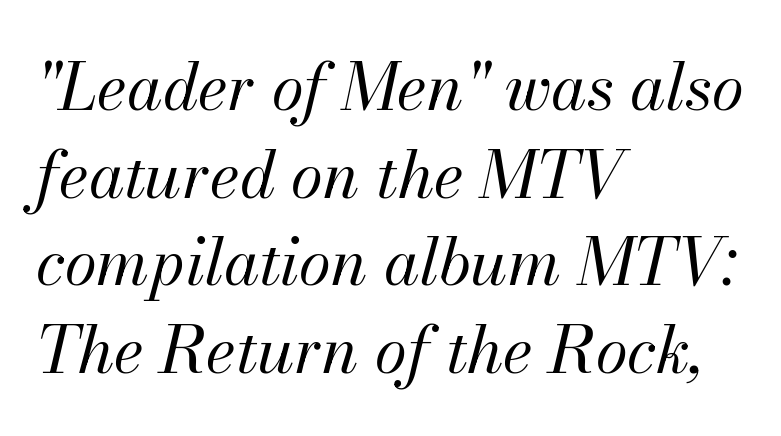
The words here are not underlined. Words appear dense and cohesive because spacing is normal. This sample is left-justified, so line endings fall wherever the words run out. These lines are rendered in a variable-pitch font.
